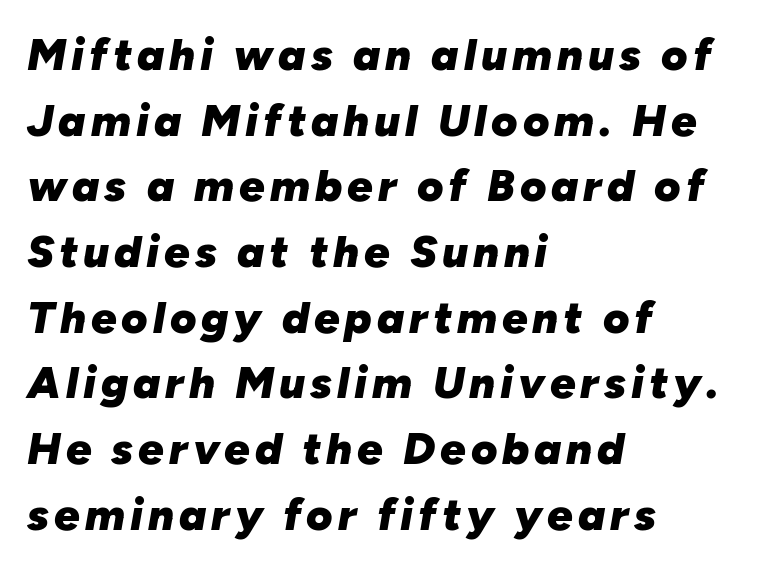
These lines carry a lot of weight — the face is fully bold. Proportional: the letters do not fall into vertical columns. Observe the lean: these are italic letterforms. Decoration check: the copy has no underline.
